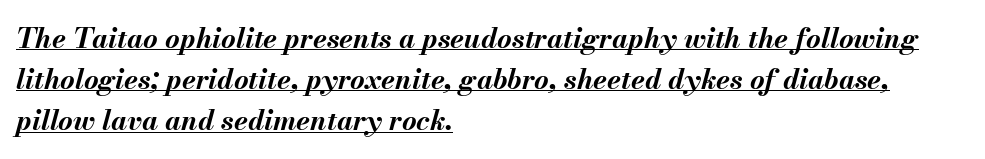
Q: Is the text bold? A: Yes.
Q: Is the text italic (slanted)? A: Yes, it leans right by about 13 degrees.
Q: Is the text underlined? A: Yes.
Q: How is the paragraph aligned? A: Left-aligned.
Q: Is the spacing between letters normal or unusually wide? A: Normal.
Q: Is the spacing between lines tight, normal or loose? A: Normal.
Q: Width (condensed, normal, or wide)? A: Normal.
Q: Stroke contrast? A: Medium.
Q: x-height? A: Small.
Q: Monospaced? A: No.
